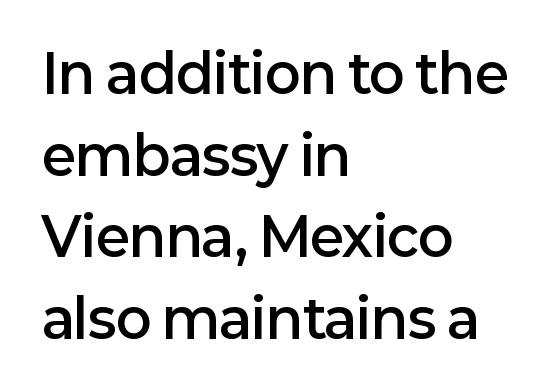
{"serif": "no", "italic": "no", "bold": "semi", "weight": "semibold", "width": "normal", "stroke_contrast": "low", "x_height": "medium", "monospaced": "no", "underline": "no", "align": "left", "line_spacing": "normal", "line_spacing_ratio": 1.54, "letter_spacing": "normal", "letter_spacing_em": 0.0, "glyph_px": 53}
